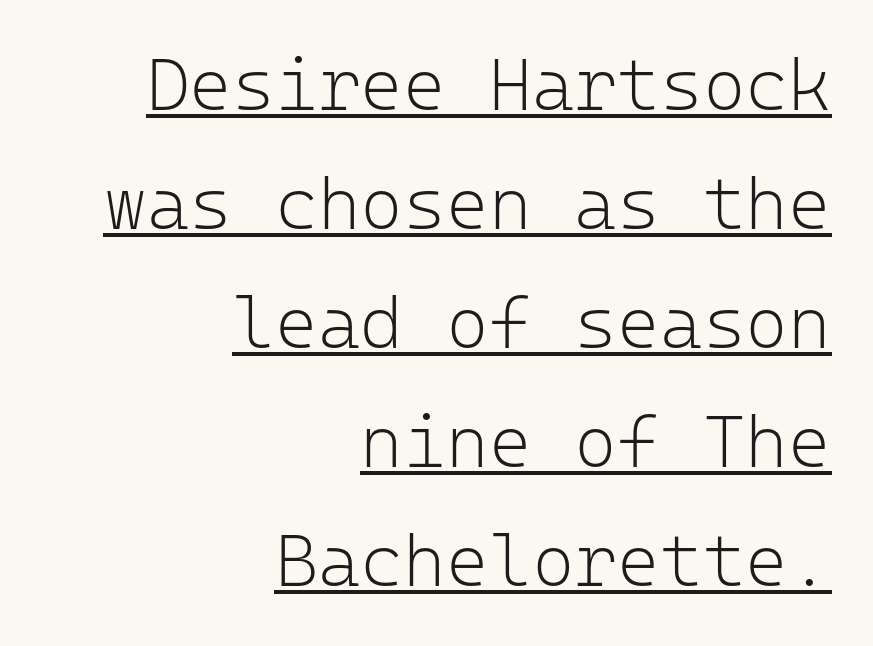
The image shows 73 px light sans-serif type, upright, monospaced; set right-aligned, normal line spacing (1.63x), normal letter spacing, underlined; low stroke contrast and a medium x-height.
